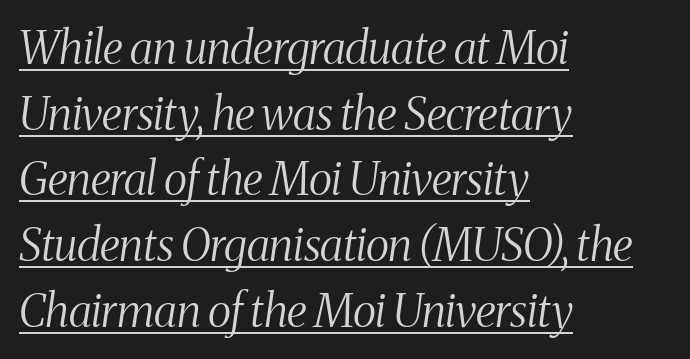
The image shows 45 px light, condensed serif type, italic (leaning right); set left-aligned, normal line spacing (1.46x), normal letter spacing, underlined; medium stroke contrast and a medium x-height.
